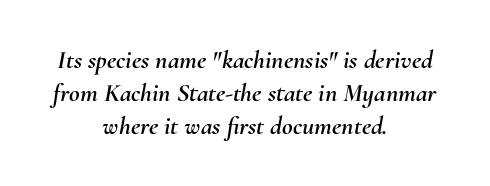
Glance below the letters and you will spot only blank space. The setting favours the middle, as headings and verse often do. There's an unmistakable incline to the writing here. The line texture is even and compact thanks to regular tracking. Students, observe: this is what conventionally led text looks like.
